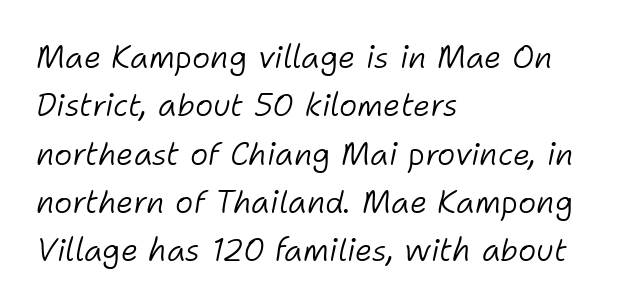
Q: Is the text bold? A: No.
Q: Is the text italic (slanted)? A: Yes, it leans right by about 11 degrees.
Q: Is the text underlined? A: No.
Q: How is the paragraph aligned? A: Left-aligned.
Q: Is the spacing between letters normal or unusually wide? A: Normal.
Q: Is the spacing between lines tight, normal or loose? A: Normal.
Q: Width (condensed, normal, or wide)? A: Normal.
Q: Stroke contrast? A: Low.
Q: x-height? A: Medium.
Q: Monospaced? A: No.
